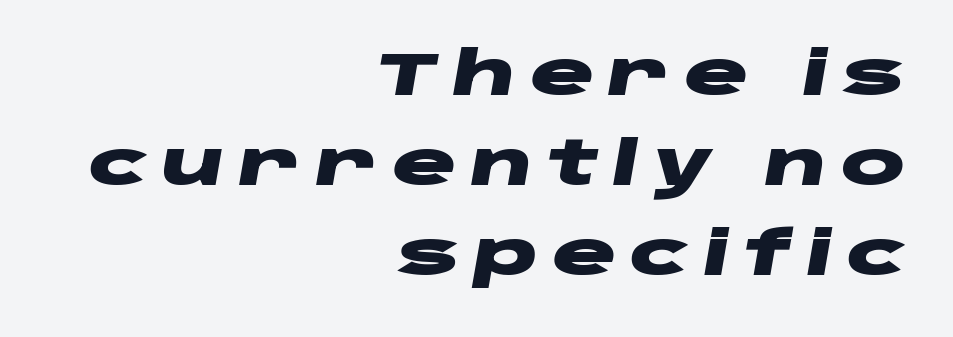
Any mark beneath the type? The region is blank. The line-height multiplier appears to be the usual default. A student would call this right alignment; a typographer would say flush right, rag left. A typesetter would call this heavily tracked-out type.
